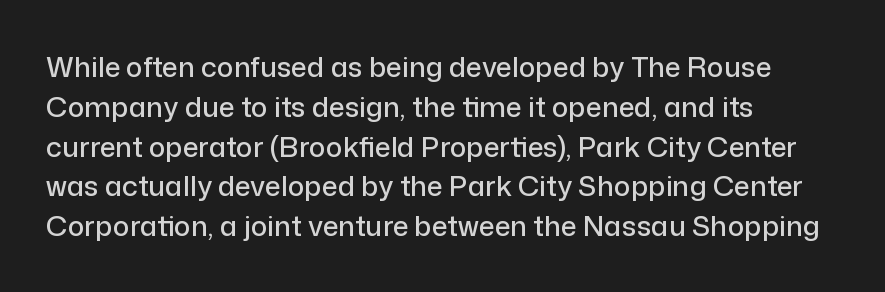
These lines were composed using upright roman letters. What stands out about the letter spacing? Nothing — it is the standard amount. A bare baseline throughout the passage. Are there feet on the stems? There aren't — it's a sans.
